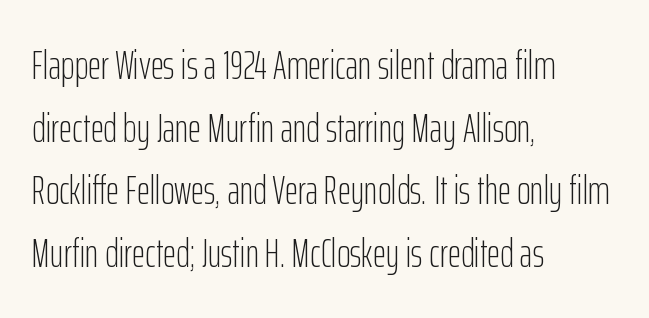
{"serif": "no", "italic": "no", "bold": "no", "weight": "light", "width": "condensed", "stroke_contrast": "low", "x_height": "medium", "monospaced": "no", "underline": "no", "align": "left", "line_spacing": "normal", "line_spacing_ratio": 1.53, "letter_spacing": "normal", "letter_spacing_em": 0.0, "glyph_px": 41}
